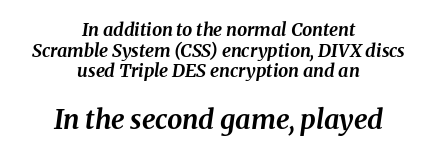
The rendering applies a slant to the glyphs. Vertically, the passage feels compressed, each row crowding the next. Does the bottom block carry the larger type? Yes, it does. Look at the stroke-to-counter ratio: heavy, a bold. The foot of each line stays bare and open. The rendering positions every line midway between the sides.
